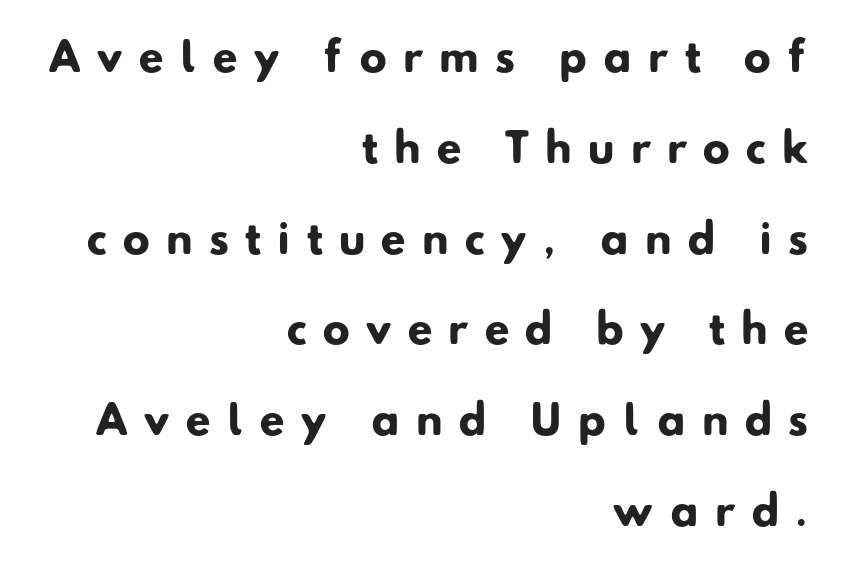
Q: Is the text bold? A: Yes.
Q: Is the typeface a serif or a sans-serif typeface? A: Sans-serif.
Q: Is the text underlined? A: No.
Q: How is the paragraph aligned? A: Right-aligned.
Q: Is the spacing between letters normal or unusually wide? A: Unusually wide.
Q: Is the spacing between lines tight, normal or loose? A: Loose.
Q: Width (condensed, normal, or wide)? A: Normal.
Q: Stroke contrast? A: Low.
Q: x-height? A: Small.
Q: Monospaced? A: No.
